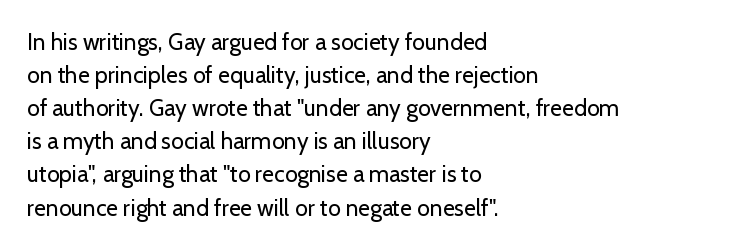
Q: Is the text bold? A: No.
Q: Is the text italic (slanted)? A: No, it is upright.
Q: Is the text underlined? A: No.
Q: How is the paragraph aligned? A: Left-aligned.
Q: Is the spacing between letters normal or unusually wide? A: Normal.
Q: Is the spacing between lines tight, normal or loose? A: Normal.
